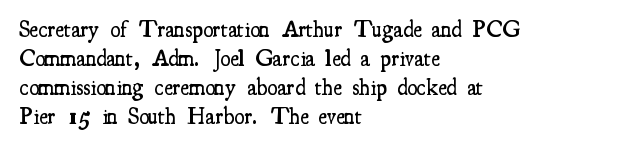
Q: Is the text bold? A: Semi-bold.
Q: Is the text italic (slanted)? A: No, it is upright.
Q: Is the text underlined? A: No.
Q: How is the paragraph aligned? A: Left-aligned.
Q: Is the spacing between letters normal or unusually wide? A: Normal.
Q: Is the spacing between lines tight, normal or loose? A: Normal.
